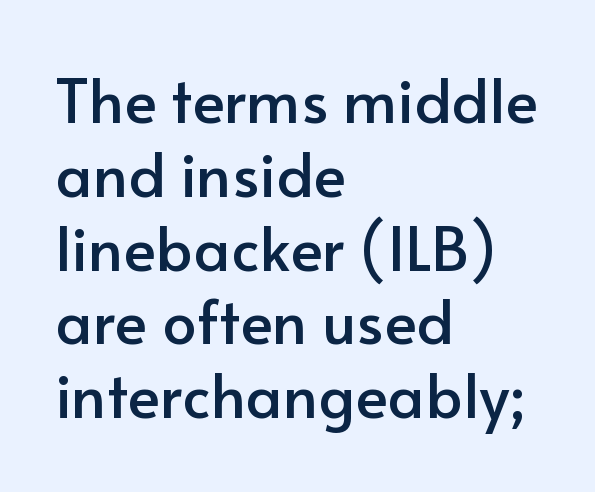
Does extra space separate the letters? No, they use regular spacing. Looks like regular typesetting: each glyph gets only the width it needs. You can tell from the bare stems that sans-serif type was used. Any mark beneath the type? The region is blank. No italicization has been applied; the sample stays upright.
